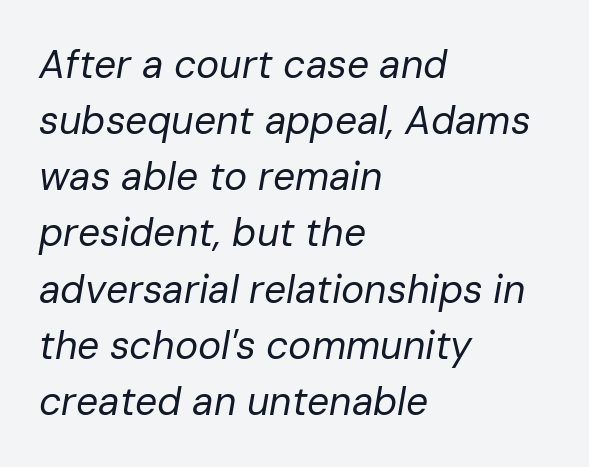
The image shows 39 px regular-weight type, italic (leaning right); set left-aligned, normal line spacing (1.44x), normal letter spacing, not underlined; low stroke contrast and a medium x-height.
